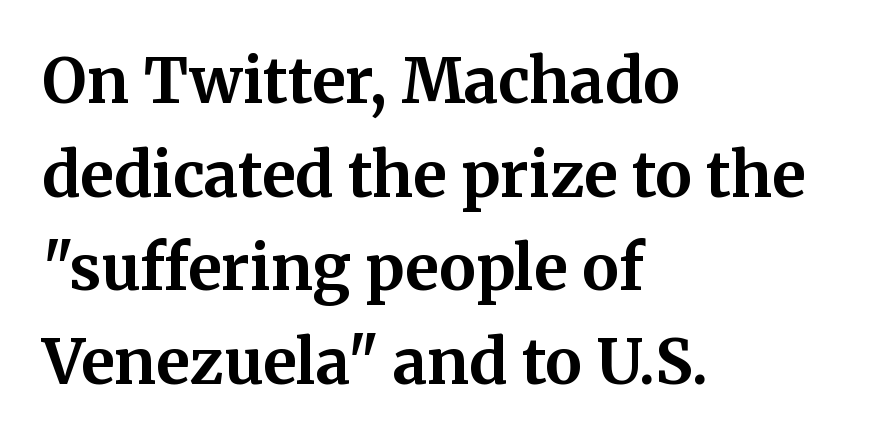
Q: Is the text bold? A: Yes.
Q: Is the text italic (slanted)? A: No, it is upright.
Q: Is the typeface a serif or a sans-serif typeface? A: Serif.
Q: Is the text underlined? A: No.
Q: How is the paragraph aligned? A: Left-aligned.
Q: Is the spacing between letters normal or unusually wide? A: Normal.
Q: Is the spacing between lines tight, normal or loose? A: Normal.
Q: Width (condensed, normal, or wide)? A: Normal.
Q: Stroke contrast? A: Medium.
Q: x-height? A: Medium.
Q: Monospaced? A: No.
